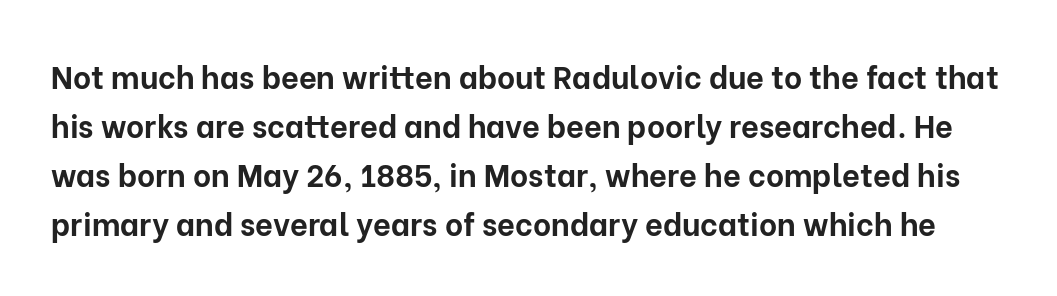
Font category for this specimen: sans-serif. Baseline-to-baseline distance is the conventional proportion of letter height. Rendered with straight, roman letterforms. The passage shown is not underscored anywhere. The passage shown is typed in a proportional face where columns would drift. The line texture is even and compact thanks to regular tracking.
